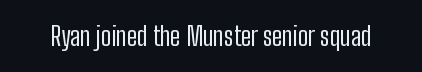
Q: Is the text bold? A: No.
Q: Is the text italic (slanted)? A: No, it is upright.
Q: Is the text underlined? A: No.
Q: Is the spacing between letters normal or unusually wide? A: Normal.
